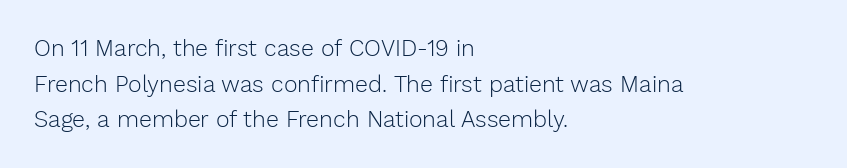
{"italic": "no", "bold": "no", "underline": "no", "align": "left", "line_spacing": "normal", "line_spacing_ratio": 1.55, "letter_spacing": "normal", "letter_spacing_em": 0.0, "glyph_px": 23}
